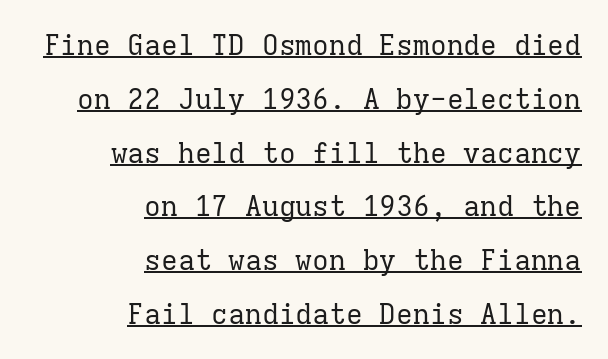
Unlike a clean sans, this face finishes its strokes with serifs. A typographer would call this underscored text. Leftover space on each line is placed entirely before the opening word. The typesetting does not lean heavy: it is not bold.
